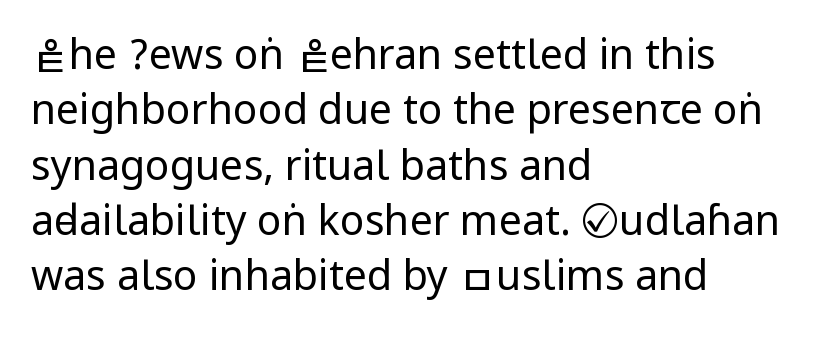
Q: Is the text bold? A: No.
Q: Is the text italic (slanted)? A: No, it is upright.
Q: Is the typeface a serif or a sans-serif typeface? A: Sans-serif.
Q: Is the text underlined? A: No.
Q: How is the paragraph aligned? A: Left-aligned.
Q: Is the spacing between letters normal or unusually wide? A: Normal.
Q: Is the spacing between lines tight, normal or loose? A: Normal.
Q: Width (condensed, normal, or wide)? A: Condensed.
Q: Stroke contrast? A: Low.
